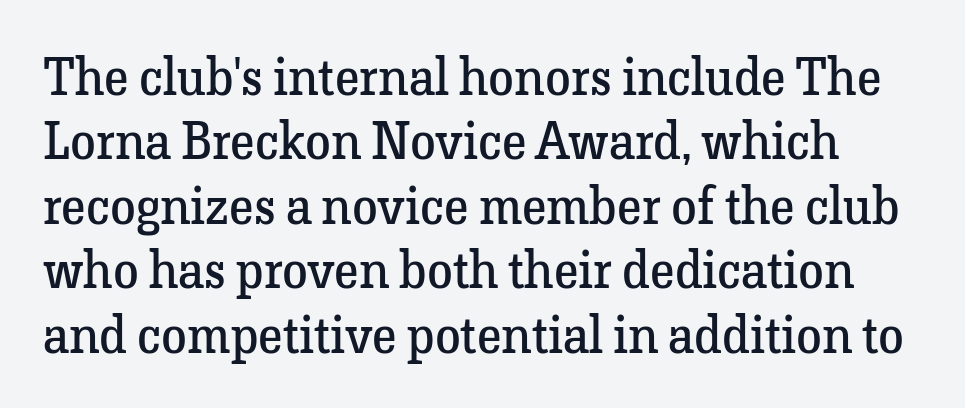
A bare baseline throughout the passage. A typesetter would call this proportional, since set widths differ per character. Designer's note — italics off, roman on. Serif or sans? Serif — the stroke terminals have little feet. No heavy texture on the line: the type isn't bold. The passage shown has conventional tracking throughout.
